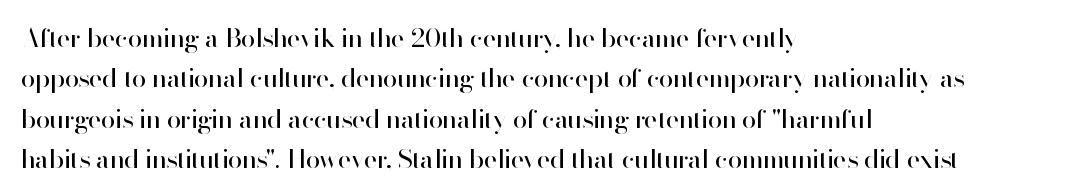
Check the space under the baseline: it is left empty. The type sits square on the baseline with zero lean. Line spacing here is normal. Casual observation: everything's shoved over to the left. Honestly, the letter spacing is just normal — you wouldn't notice it.
